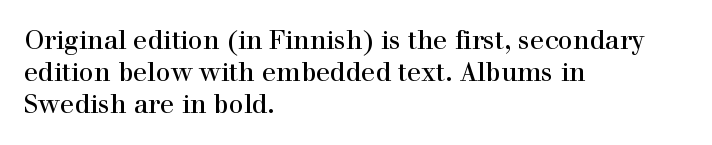
Q: Is the text italic (slanted)? A: No, it is upright.
Q: Is the text underlined? A: No.
Q: How is the paragraph aligned? A: Left-aligned.
Q: Is the spacing between letters normal or unusually wide? A: Normal.
